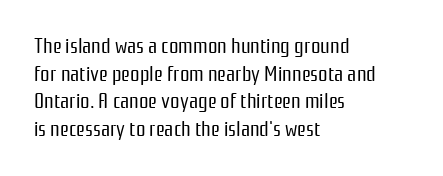
{"italic": "no", "bold": "no", "underline": "no", "align": "left", "line_spacing": "normal", "line_spacing_ratio": 1.31, "letter_spacing": "normal", "letter_spacing_em": 0.0, "glyph_px": 21}
